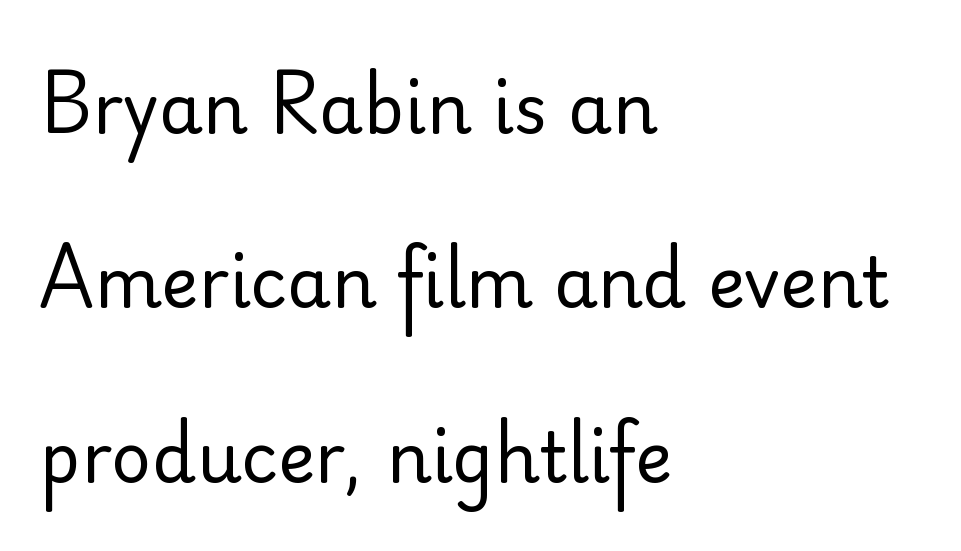
Nothing sits at the stroke ends, so this counts as sans-serif. Letters rest on an invisible, unmarked baseline. Short note: letters normally spaced. The ragged edge is on the right, which tells us the setting is flush left.
